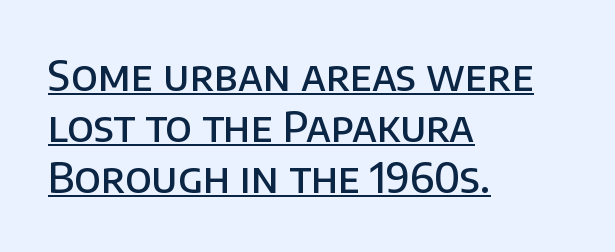
Spacing between characters is what you'd get straight out of the box. Which margin do the lines hug? The left one — the right edge is uneven. You could not count columns in this text — the font is proportionally spaced. Posture: vertical. Unlike a traditional serif, this face leaves its strokes unadorned. Whoever set this chose a conventional vertical rhythm.
